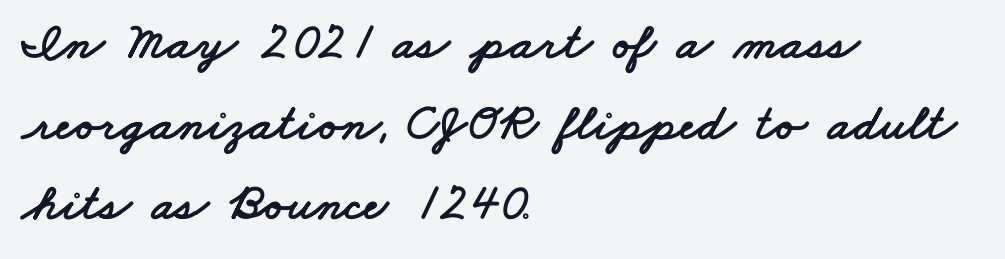
{"serif": "no", "width": "wide", "stroke_contrast": "low", "x_height": "small", "monospaced": "no", "underline": "no", "align": "left", "line_spacing": "normal", "line_spacing_ratio": 1.55, "letter_spacing": "normal", "letter_spacing_em": 0.0, "glyph_px": 52}
